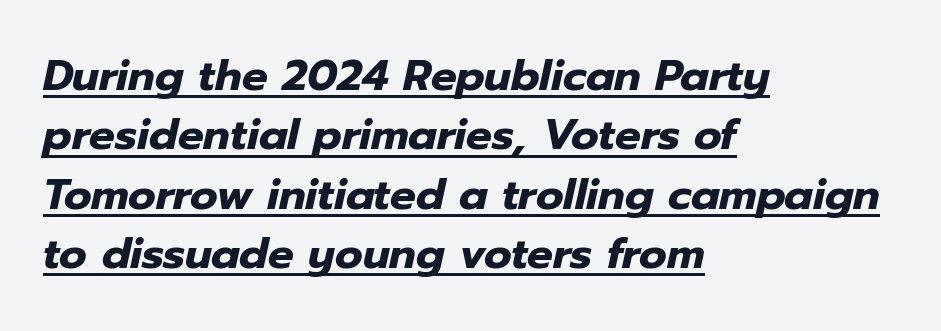
Q: Is the text bold? A: Yes.
Q: Is the text italic (slanted)? A: Yes, it leans right by about 12 degrees.
Q: Is the text underlined? A: Yes.
Q: How is the paragraph aligned? A: Left-aligned.
Q: Is the spacing between letters normal or unusually wide? A: Normal.
Q: Is the spacing between lines tight, normal or loose? A: Normal.
Q: Width (condensed, normal, or wide)? A: Normal.
Q: Stroke contrast? A: Low.
Q: x-height? A: Medium.
Q: Monospaced? A: No.
